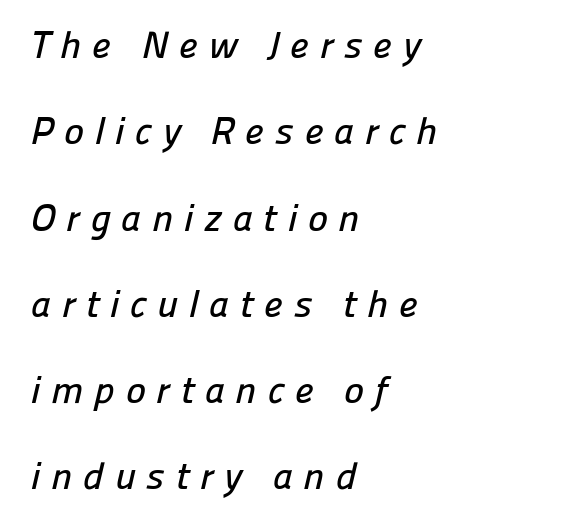
{"serif": "no", "width": "normal", "stroke_contrast": "low", "x_height": "medium", "monospaced": "no", "underline": "no", "align": "left", "line_spacing": "loose", "line_spacing_ratio": 2.27, "letter_spacing": "wide", "letter_spacing_em": 0.28, "glyph_px": 38}
